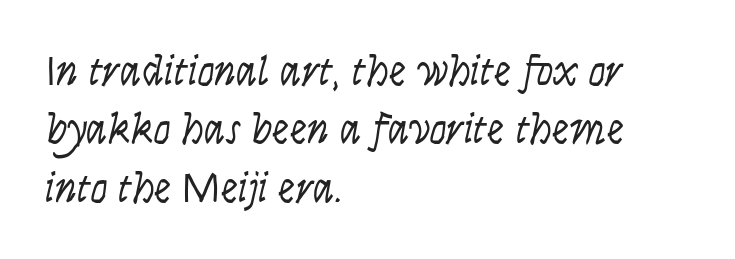
Q: Is the text bold? A: No.
Q: Is the text italic (slanted)? A: Yes, it leans right by about 9 degrees.
Q: Is the text underlined? A: No.
Q: How is the paragraph aligned? A: Left-aligned.
Q: Is the spacing between letters normal or unusually wide? A: Normal.
Q: Is the spacing between lines tight, normal or loose? A: Normal.
Q: Width (condensed, normal, or wide)? A: Condensed.
Q: Stroke contrast? A: Low.
Q: x-height? A: Large.
Q: Monospaced? A: No.
